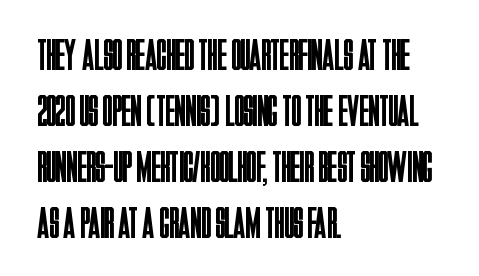
The block of text has a typical density, with ordinary space between rows. These lines are composed in type without serifs. No italicization has been applied; the sample stays upright. Does the copy run flush right? No — it runs flush left. Honestly, the letter spacing is just normal — you wouldn't notice it.
